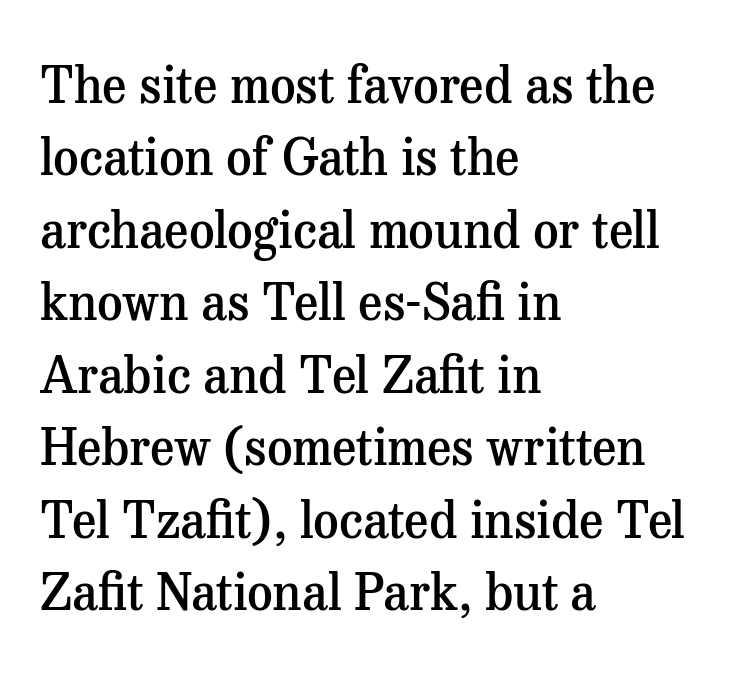
Q: Is the text bold? A: Semi-bold.
Q: Is the text italic (slanted)? A: No, it is upright.
Q: Is the typeface a serif or a sans-serif typeface? A: Serif.
Q: Is the text underlined? A: No.
Q: How is the paragraph aligned? A: Left-aligned.
Q: Is the spacing between letters normal or unusually wide? A: Normal.
Q: Is the spacing between lines tight, normal or loose? A: Normal.
Q: Width (condensed, normal, or wide)? A: Normal.
Q: Stroke contrast? A: Medium.
Q: x-height? A: Medium.
Q: Monospaced? A: No.
